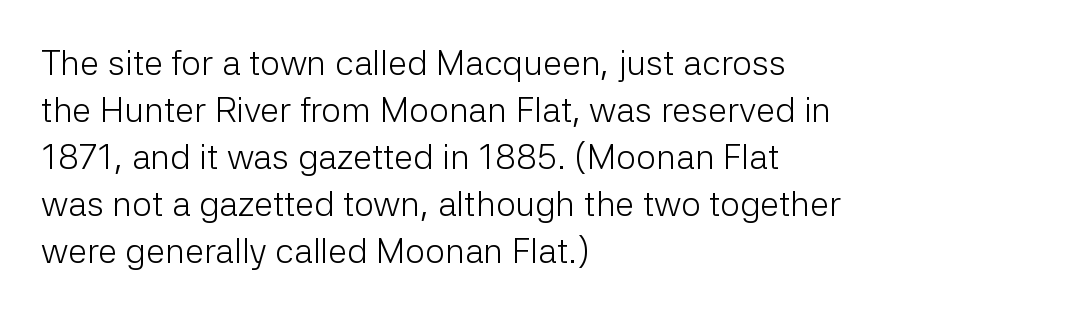
Q: Is the text bold? A: No.
Q: Is the text italic (slanted)? A: No, it is upright.
Q: Is the typeface a serif or a sans-serif typeface? A: Sans-serif.
Q: Is the text underlined? A: No.
Q: How is the paragraph aligned? A: Left-aligned.
Q: Is the spacing between letters normal or unusually wide? A: Normal.
Q: Is the spacing between lines tight, normal or loose? A: Normal.
Q: Width (condensed, normal, or wide)? A: Normal.
Q: Stroke contrast? A: Low.
Q: x-height? A: Medium.
Q: Monospaced? A: No.
